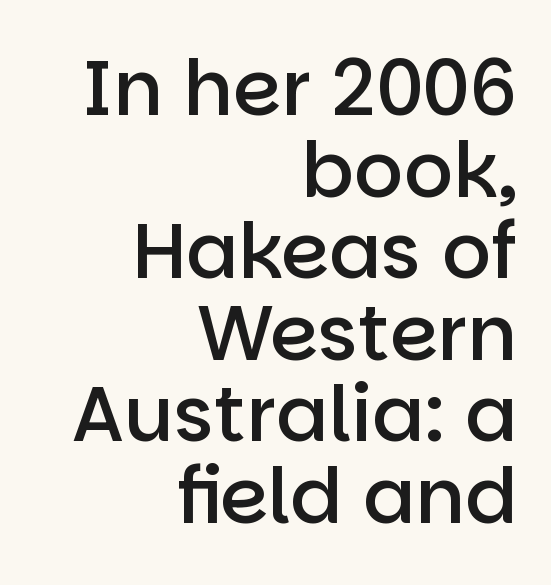
The image shows 77 px semibold sans-serif type, upright; set right-aligned, tight line spacing (1.06x), normal letter spacing, not underlined; low stroke contrast and a large x-height.
